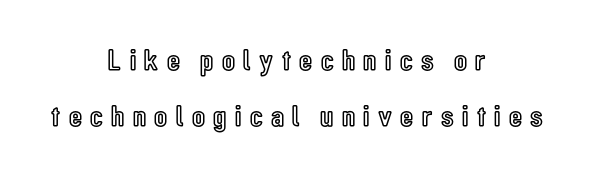
{"italic": "no", "width": "condensed", "x_height": "medium", "monospaced": "no", "underline": "no", "align": "center", "line_spacing_ratio": 1.87, "letter_spacing": "wide", "letter_spacing_em": 0.28, "glyph_px": 30}
